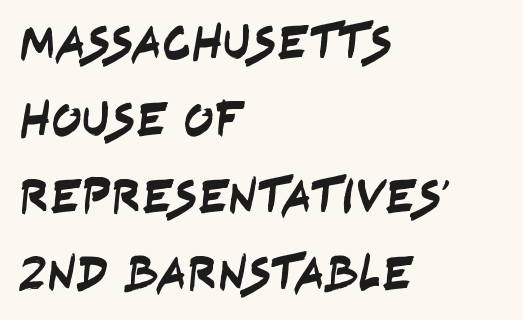
Q: Is the typeface a serif or a sans-serif typeface? A: Sans-serif.
Q: Is the text underlined? A: No.
Q: How is the paragraph aligned? A: Left-aligned.
Q: Is the spacing between letters normal or unusually wide? A: Normal.
Q: Is the spacing between lines tight, normal or loose? A: Normal.
Q: Width (condensed, normal, or wide)? A: Condensed.
Q: Stroke contrast? A: Low.
Q: x-height? A: Large.
Q: Monospaced? A: No.
